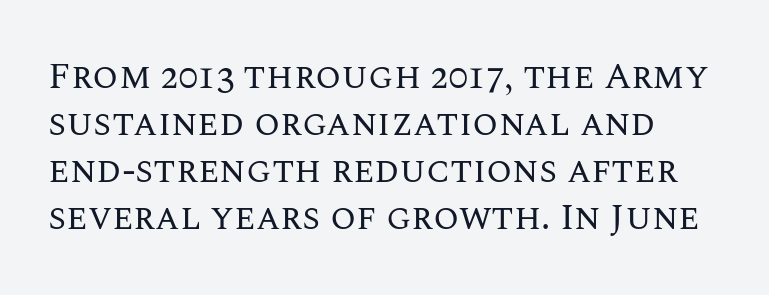
{"italic": "no", "bold": "no", "weight": "regular", "width": "normal", "stroke_contrast": "medium", "x_height": "large", "monospaced": "no", "underline": "no", "line_spacing": "normal", "line_spacing_ratio": 1.27, "letter_spacing": "normal", "letter_spacing_em": 0.0, "glyph_px": 37}
